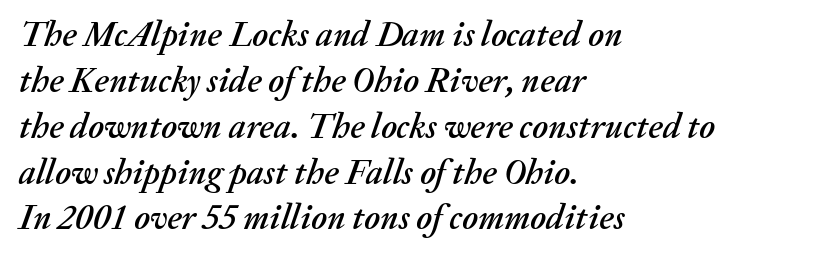
The lines are quadded left. Underlining? Definitely not there. Tall strokes in this sample are angled rather than plumb. Each new line begins a customary step beneath the previous one.
